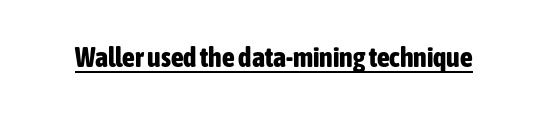
Q: Is the text bold? A: Yes.
Q: Is the text italic (slanted)? A: No, it is upright.
Q: Is the typeface a serif or a sans-serif typeface? A: Sans-serif.
Q: Is the text underlined? A: Yes.
Q: Is the spacing between letters normal or unusually wide? A: Normal.
Q: Width (condensed, normal, or wide)? A: Condensed.
Q: Stroke contrast? A: Low.
Q: x-height? A: Medium.
Q: Monospaced? A: No.
